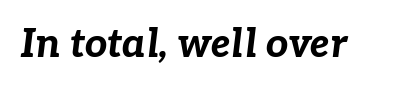
The face used here has a pronounced slope to its letters. Character widths vary here, with narrow letters taking less room than wide ones. No extra tracking has been applied to these lines. Type without underlining.
